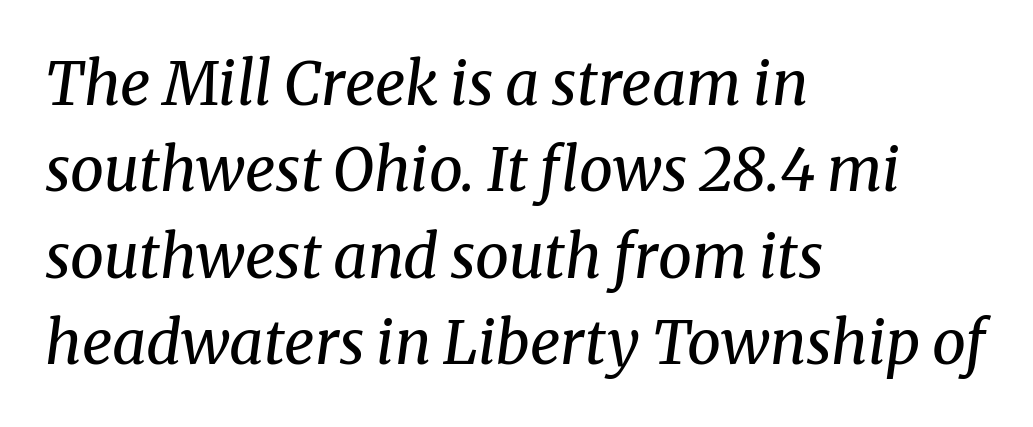
The image shows 60 px regular-weight serif type, italic (leaning right); set left-aligned, normal line spacing (1.44x), normal letter spacing, not underlined; medium stroke contrast and a medium x-height.
